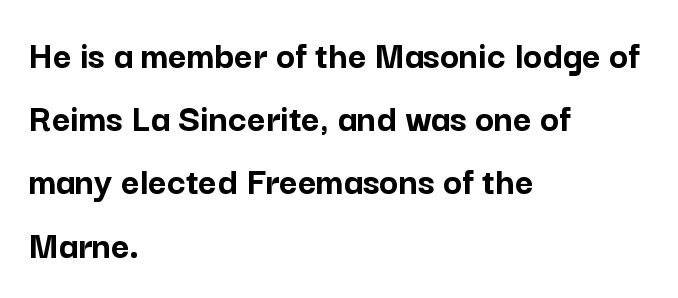
Q: Is the text bold? A: Yes.
Q: Is the text italic (slanted)? A: No, it is upright.
Q: Is the typeface a serif or a sans-serif typeface? A: Sans-serif.
Q: Is the text underlined? A: No.
Q: How is the paragraph aligned? A: Left-aligned.
Q: Is the spacing between letters normal or unusually wide? A: Normal.
Q: Is the spacing between lines tight, normal or loose? A: Normal.
Q: Width (condensed, normal, or wide)? A: Normal.
Q: Stroke contrast? A: Low.
Q: x-height? A: Medium.
Q: Monospaced? A: No.
